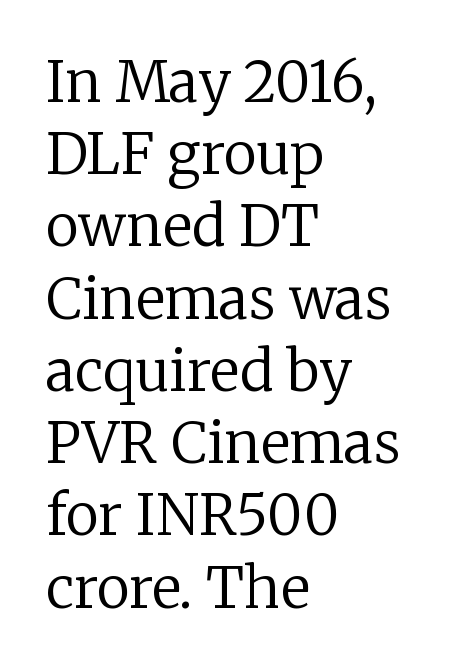
Q: Is the text bold? A: No.
Q: Is the text italic (slanted)? A: No, it is upright.
Q: Is the typeface a serif or a sans-serif typeface? A: Serif.
Q: Is the text underlined? A: No.
Q: How is the paragraph aligned? A: Left-aligned.
Q: Is the spacing between letters normal or unusually wide? A: Normal.
Q: Is the spacing between lines tight, normal or loose? A: Normal.
Q: Width (condensed, normal, or wide)? A: Normal.
Q: Stroke contrast? A: Low.
Q: x-height? A: Medium.
Q: Monospaced? A: No.
